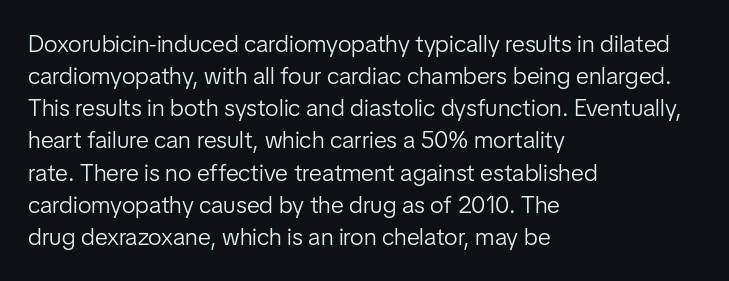
The image shows 24 px text type, upright; set left-aligned, normal line spacing (1.34x), normal letter spacing, not underlined.
